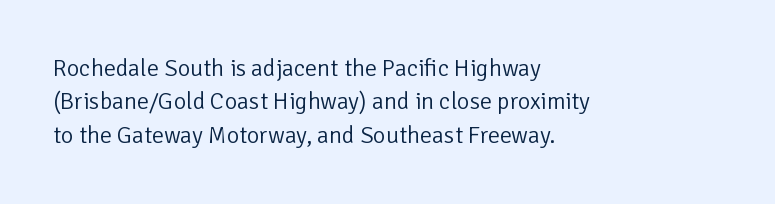
The image shows 24 px text type, upright; set left-aligned, normal line spacing (1.39x), normal letter spacing, not underlined.
